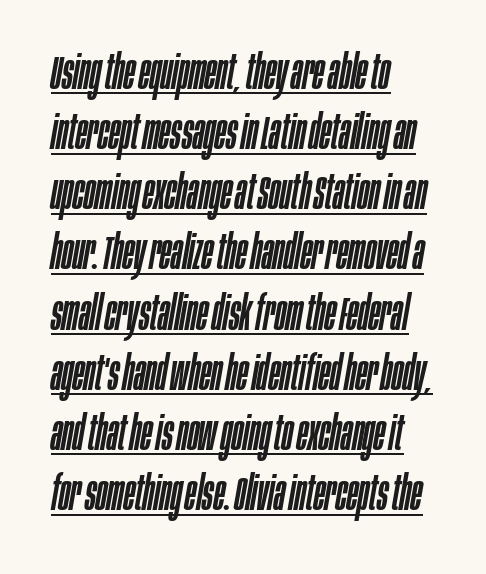
The image shows 47 px condensed type, italic (leaning right); set left-aligned, normal line spacing (1.28x), normal letter spacing, underlined; low stroke contrast and a large x-height.
